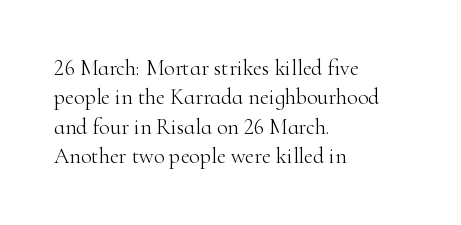
The image shows 22 px text type, upright; set left-aligned, normal line spacing (1.34x), normal letter spacing, not underlined.
